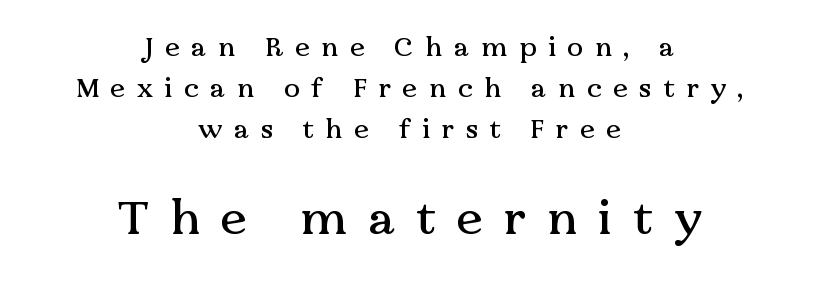
Q: Is the text italic (slanted)? A: No, it is upright.
Q: Is the typeface a serif or a sans-serif typeface? A: Serif.
Q: Is the text underlined? A: No.
Q: How is the paragraph aligned? A: Centered.
Q: Is the spacing between letters normal or unusually wide? A: Unusually wide.
Q: Is the spacing between lines tight, normal or loose? A: Normal.
Q: Which block of text is set in a larger size, the first (top) or the second (bottom)? A: The second (bottom) one.
Q: Width (condensed, normal, or wide)? A: Normal.
Q: Stroke contrast? A: Medium.
Q: x-height? A: Medium.
Q: Monospaced? A: No.
